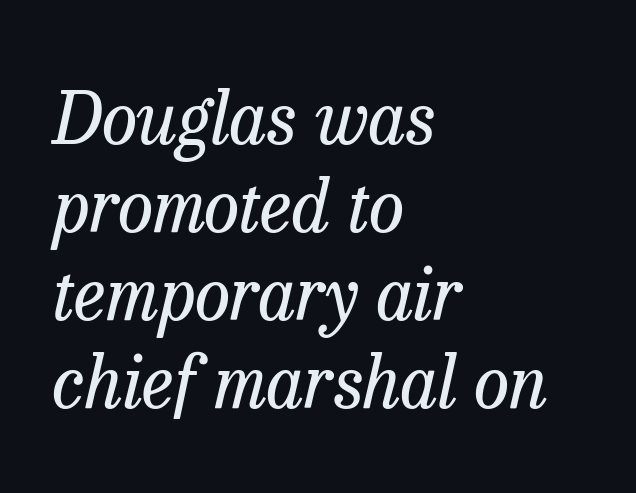
{"serif": "yes", "italic": "yes", "lean": "right", "slant_degrees": 13, "bold": "no", "weight": "regular", "width": "normal", "stroke_contrast": "low", "x_height": "medium", "monospaced": "no", "underline": "no", "align": "left", "line_spacing_ratio": 1.22, "letter_spacing": "normal", "letter_spacing_em": 0.0, "glyph_px": 72}
